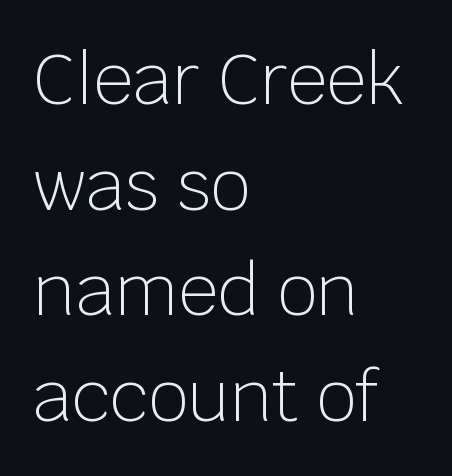
Q: Is the text bold? A: No.
Q: Is the text italic (slanted)? A: No, it is upright.
Q: Is the typeface a serif or a sans-serif typeface? A: Sans-serif.
Q: Is the text underlined? A: No.
Q: How is the paragraph aligned? A: Left-aligned.
Q: Is the spacing between letters normal or unusually wide? A: Normal.
Q: Is the spacing between lines tight, normal or loose? A: Normal.
Q: Width (condensed, normal, or wide)? A: Normal.
Q: Stroke contrast? A: Low.
Q: x-height? A: Large.
Q: Monospaced? A: No.
